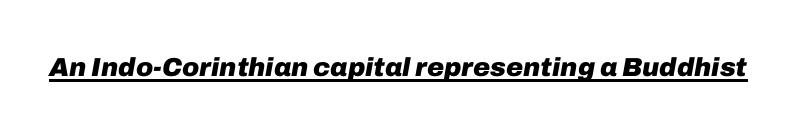
The image shows 26 px bold type, italic (leaning right); set normal letter spacing, underlined.
